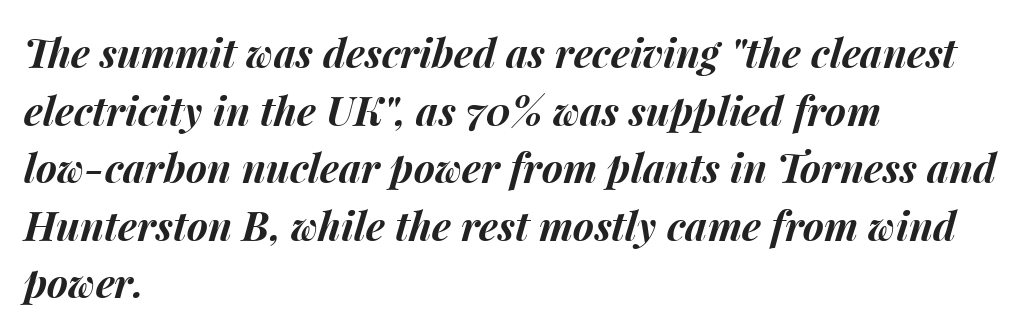
This is heavy type, rendered in bold. Posture: slanted. Tracking value appears to be zero — textbook default spacing. Bare-footed words on every line. Is the block centered? No — it sits flush against the left margin.
